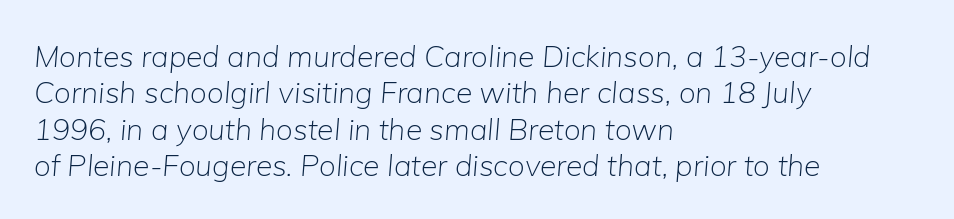
{"italic": "yes", "lean": "right", "slant_degrees": 5, "bold": "no", "weight": "light", "width": "normal", "stroke_contrast": "low", "x_height": "medium", "monospaced": "no", "underline": "no", "align": "left", "line_spacing_ratio": 1.21, "letter_spacing": "normal", "letter_spacing_em": 0.0, "glyph_px": 30}
